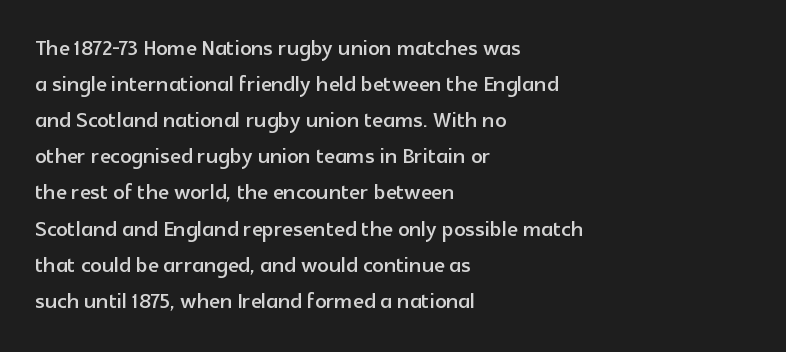
The rag falls on the right side of this text block. Observe the ordinary spacing: letters are neighbours, not strangers. Is there much room between lines? A standard amount, neither cramped nor airy. You can tell from the bare stems that sans-serif type was used. Characters remain perfectly vertical along every line. Proportional: the letters do not fall into vertical columns.
